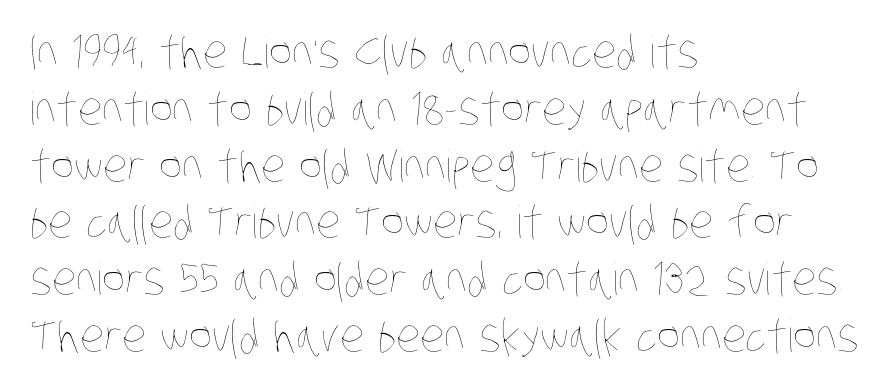
The cut favours lightness, reaching ordinary text weight at its darkest. Do the characters align in a grid? No, the font is proportional. Inter-character spacing is left at the font's built-in metrics. Letters rest on an invisible, unmarked baseline. This sample is left-justified, so line endings fall wherever the words run out.
